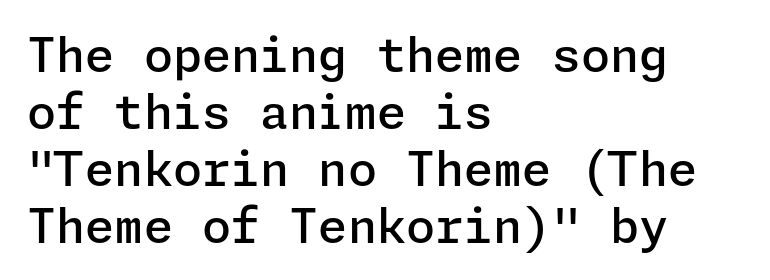
{"serif": "no", "italic": "no", "bold": "semi", "weight": "semibold", "width": "normal", "stroke_contrast": "low", "x_height": "medium", "underline": "no", "align": "left", "line_spacing_ratio": 1.21, "letter_spacing": "normal", "letter_spacing_em": 0.0, "glyph_px": 47}
